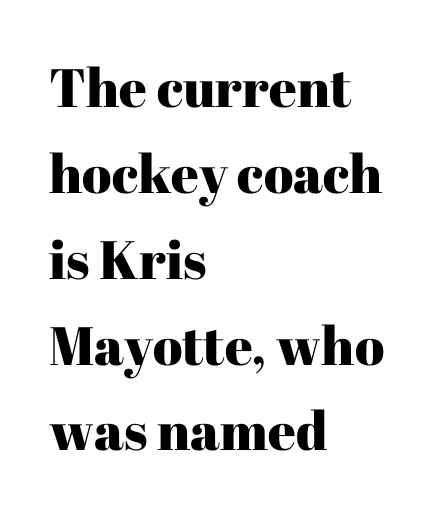
Q: Is the text italic (slanted)? A: No, it is upright.
Q: Is the typeface a serif or a sans-serif typeface? A: Serif.
Q: Is the text underlined? A: No.
Q: How is the paragraph aligned? A: Left-aligned.
Q: Is the spacing between letters normal or unusually wide? A: Normal.
Q: Is the spacing between lines tight, normal or loose? A: Normal.
Q: Width (condensed, normal, or wide)? A: Normal.
Q: Stroke contrast? A: High.
Q: x-height? A: Medium.
Q: Monospaced? A: No.
